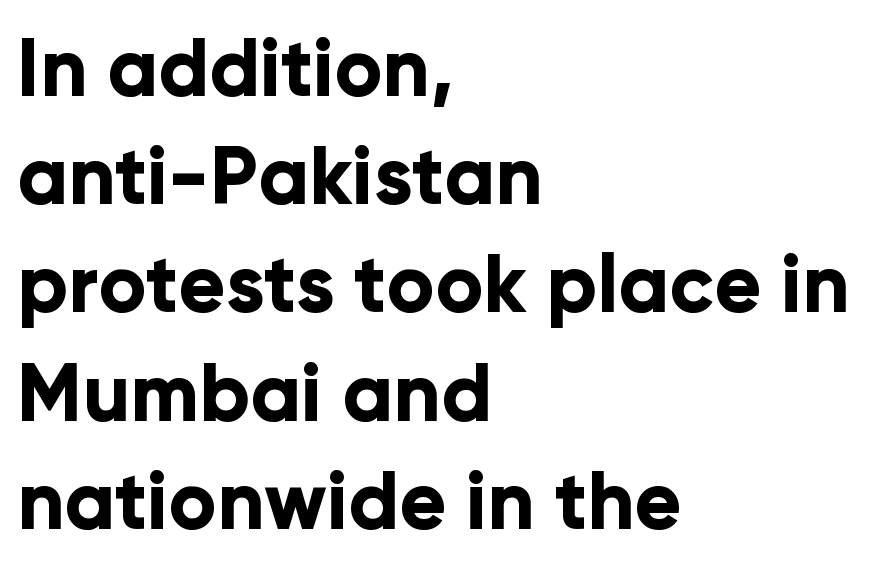
Q: Is the text bold? A: Yes.
Q: Is the text italic (slanted)? A: No, it is upright.
Q: Is the typeface a serif or a sans-serif typeface? A: Sans-serif.
Q: Is the text underlined? A: No.
Q: How is the paragraph aligned? A: Left-aligned.
Q: Is the spacing between letters normal or unusually wide? A: Normal.
Q: Is the spacing between lines tight, normal or loose? A: Normal.
Q: Width (condensed, normal, or wide)? A: Normal.
Q: Stroke contrast? A: Low.
Q: x-height? A: Medium.
Q: Monospaced? A: No.
